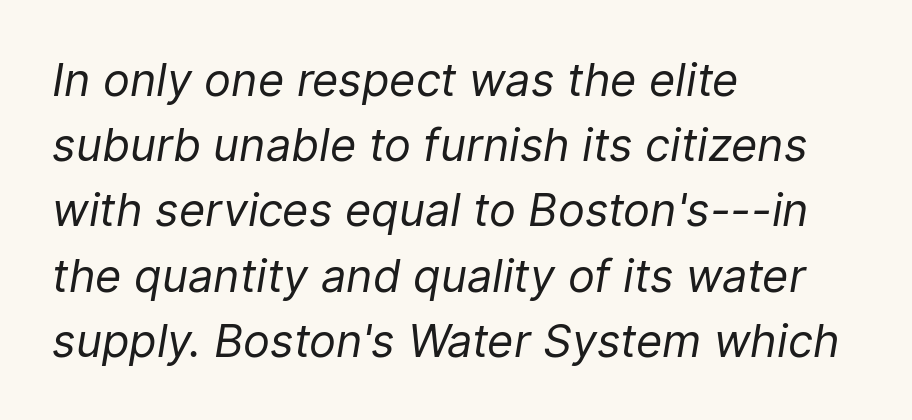
{"italic": "yes", "lean": "right", "slant_degrees": 9, "bold": "no", "weight": "regular", "width": "normal", "stroke_contrast": "low", "x_height": "medium", "monospaced": "no", "underline": "no", "align": "left", "line_spacing": "normal", "line_spacing_ratio": 1.45, "letter_spacing": "normal", "letter_spacing_em": 0.0, "glyph_px": 45}
